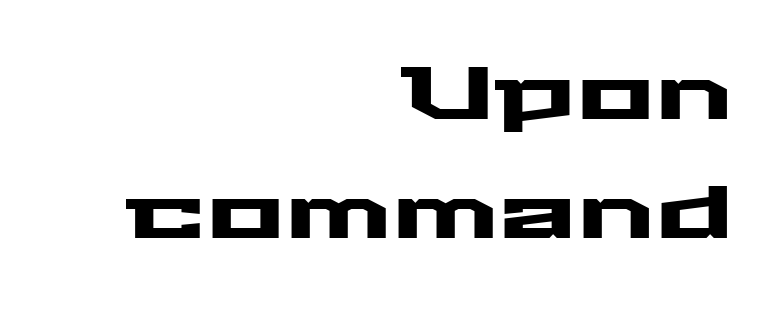
The image shows 73 px wide sans-serif type, upright; set right-aligned, normal line spacing (1.63x), normal letter spacing, not underlined; medium stroke contrast and a medium x-height.
